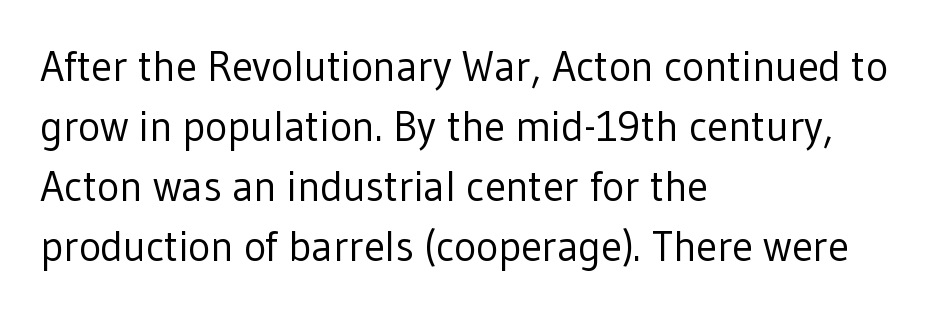
The image shows 42 px regular-weight sans-serif type, upright; set left-aligned, normal line spacing (1.43x), normal letter spacing, not underlined; low stroke contrast and a medium x-height.
